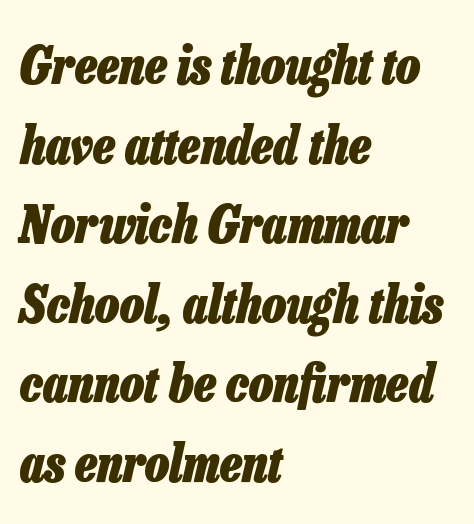
{"italic": "yes", "lean": "right", "slant_degrees": 13, "bold": "yes", "weight": "heavy", "width": "condensed", "stroke_contrast": "low", "x_height": "medium", "monospaced": "no", "underline": "no", "align": "left", "line_spacing": "normal", "line_spacing_ratio": 1.56, "letter_spacing": "normal", "letter_spacing_em": 0.0, "glyph_px": 51}
